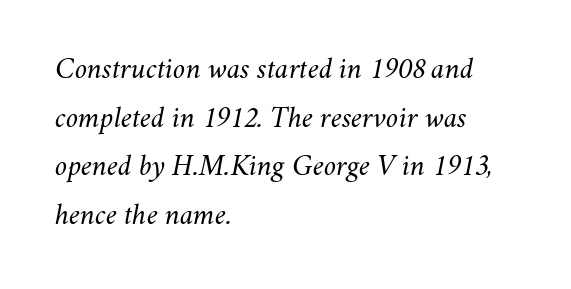
{"italic": "yes", "lean": "right", "slant_degrees": 11, "bold": "no", "weight": "light", "width": "normal", "stroke_contrast": "medium", "x_height": "small", "monospaced": "no", "underline": "no", "align": "left", "line_spacing": "normal", "line_spacing_ratio": 1.57, "letter_spacing": "normal", "letter_spacing_em": 0.0, "glyph_px": 31}
